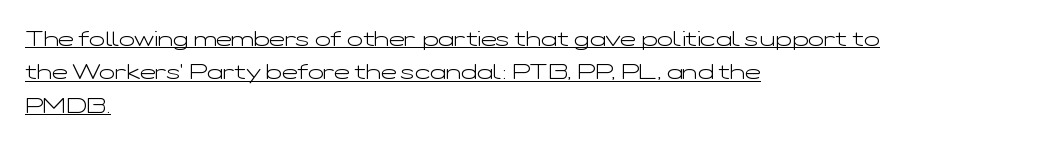
{"italic": "no", "bold": "no", "underline": "yes", "align": "left", "line_spacing": "normal", "line_spacing_ratio": 1.59, "letter_spacing": "normal", "letter_spacing_em": 0.0, "glyph_px": 21}
